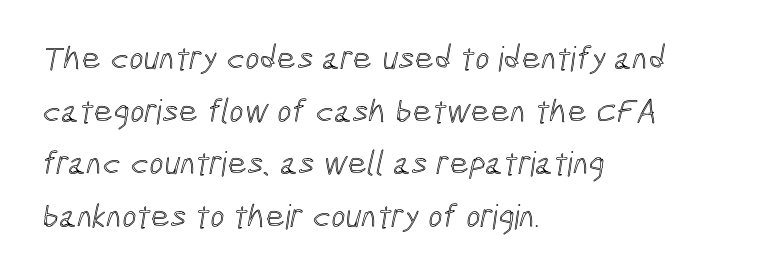
{"width": "condensed", "x_height": "medium", "monospaced": "no", "underline": "no", "align": "left", "line_spacing": "normal", "line_spacing_ratio": 1.55, "letter_spacing": "normal", "letter_spacing_em": 0.0, "glyph_px": 34}
